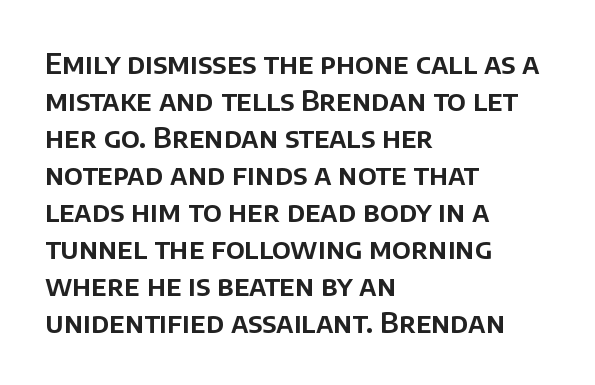
The image shows 28 px sans-serif type, upright; set left-aligned, normal line spacing (1.32x), normal letter spacing, not underlined; low stroke contrast and a large x-height.
